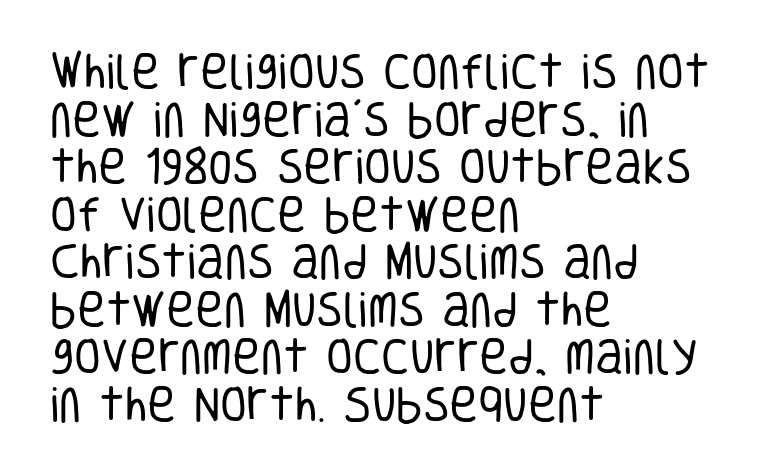
The image shows 39 px regular-weight, condensed sans-serif type, upright; set left-aligned, line spacing 1.22x, normal letter spacing, not underlined; low stroke contrast and a large x-height.
